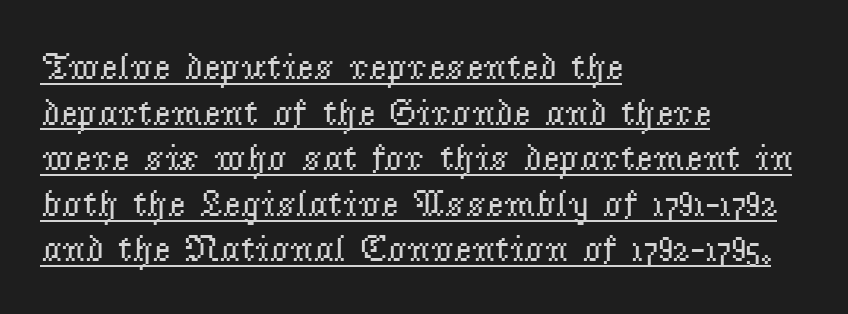
The image shows 38 px regular-weight serif type, upright; set left-aligned, line spacing 1.2x, normal letter spacing, underlined; low stroke contrast and a small x-height.
